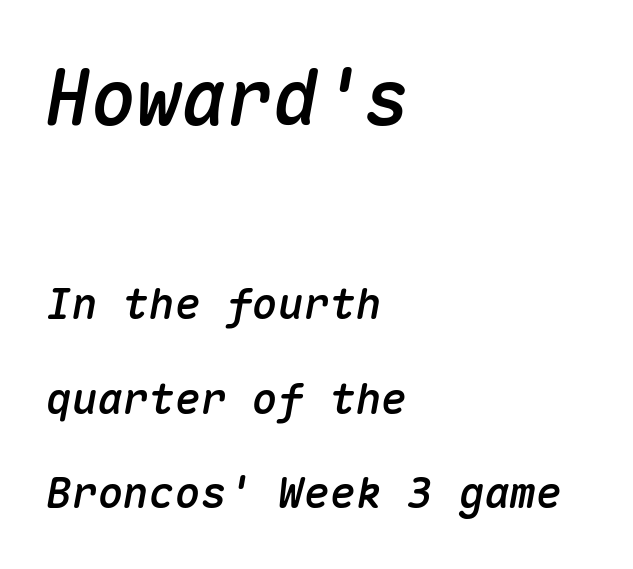
The rendering keeps characters at their native spacing. The face used here is monospaced, like something from a code editor. It's the slanting kind of type. The paragraph shown leans on its left margin.
